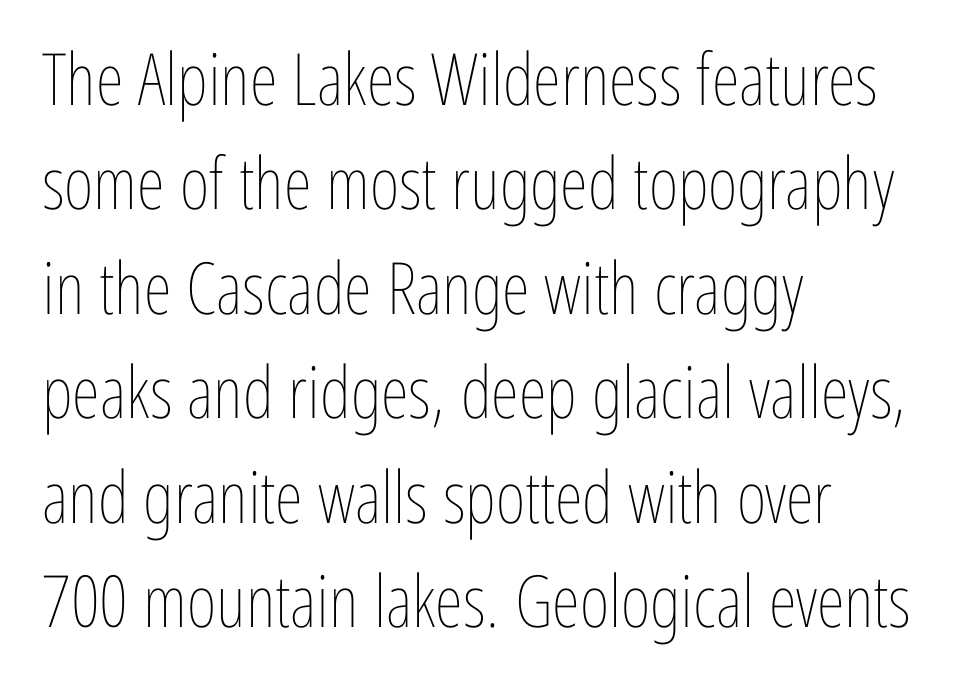
Q: Is the text bold? A: No.
Q: Is the text italic (slanted)? A: No, it is upright.
Q: Is the text underlined? A: No.
Q: How is the paragraph aligned? A: Left-aligned.
Q: Is the spacing between letters normal or unusually wide? A: Normal.
Q: Is the spacing between lines tight, normal or loose? A: Normal.
Q: Width (condensed, normal, or wide)? A: Condensed.
Q: Stroke contrast? A: Low.
Q: x-height? A: Medium.
Q: Monospaced? A: No.
